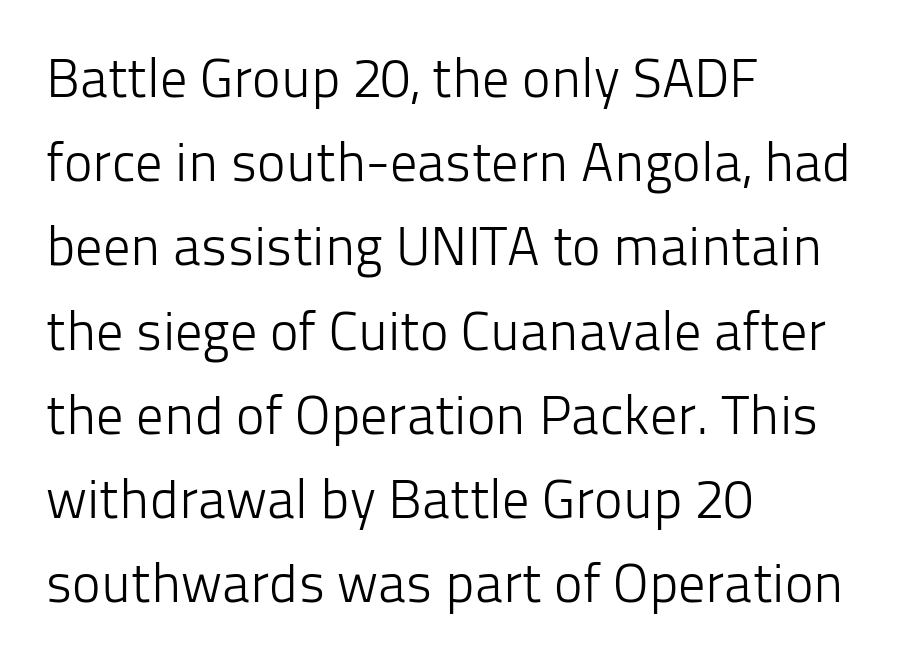
{"serif": "no", "italic": "no", "bold": "no", "weight": "light", "width": "normal", "stroke_contrast": "low", "x_height": "medium", "monospaced": "no", "underline": "no", "align": "left", "line_spacing": "normal", "line_spacing_ratio": 1.56, "letter_spacing": "normal", "letter_spacing_em": 0.0, "glyph_px": 54}
